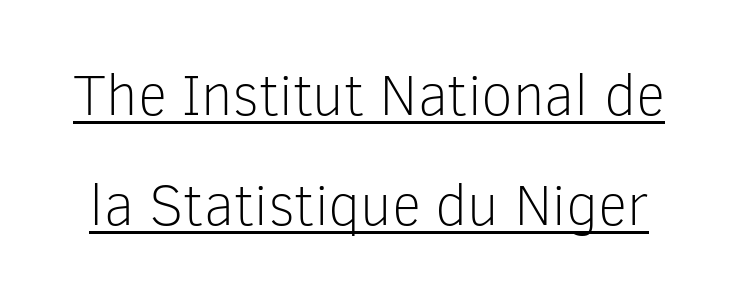
{"serif": "no", "italic": "no", "bold": "no", "weight": "light", "width": "normal", "stroke_contrast": "low", "x_height": "medium", "monospaced": "no", "underline": "yes", "line_spacing_ratio": 1.89, "letter_spacing": "normal", "letter_spacing_em": 0.0, "glyph_px": 58}
